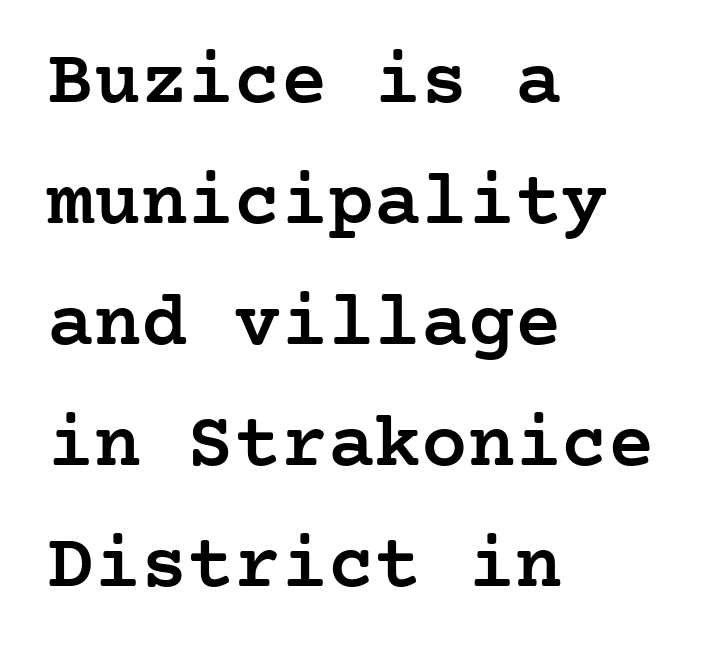
The designer went with a serif here, giving each stem small feet. Line starts are locked; line ends wander. Regular leading. Heft: intermediate — a semibold.
